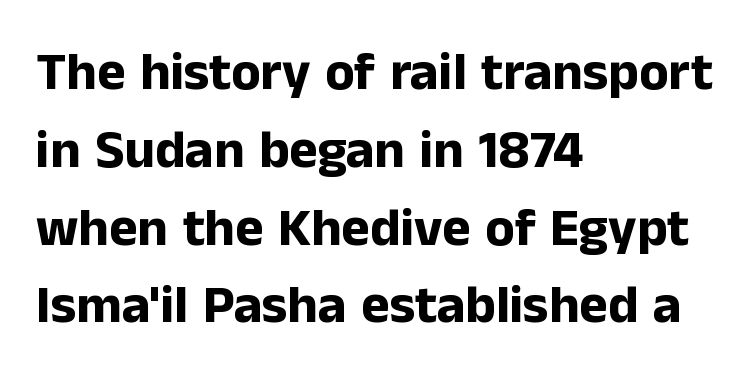
The image shows 54 px bold sans-serif type, upright; set left-aligned, normal line spacing (1.44x), normal letter spacing, not underlined; low stroke contrast and a medium x-height.
